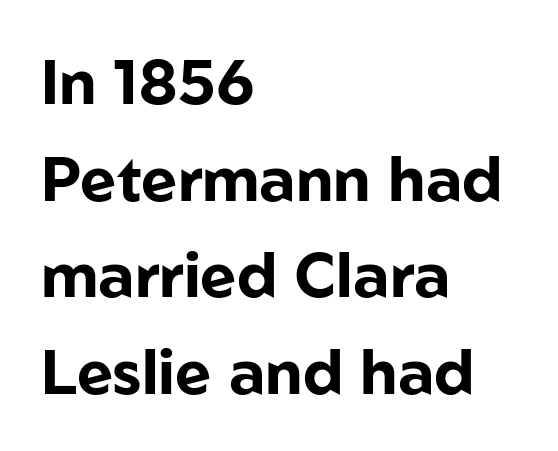
The image shows 62 px bold sans-serif type, upright; set left-aligned, normal line spacing (1.56x), normal letter spacing, not underlined; low stroke contrast and a medium x-height.
